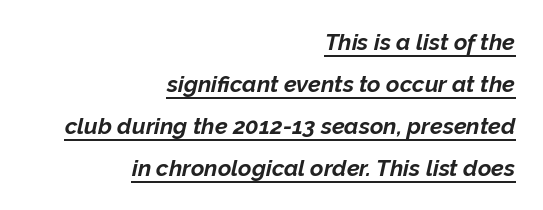
Q: Is the text bold? A: Yes.
Q: Is the text italic (slanted)? A: Yes, it leans right by about 12 degrees.
Q: Is the text underlined? A: Yes.
Q: How is the paragraph aligned? A: Right-aligned.
Q: Is the spacing between letters normal or unusually wide? A: Normal.
